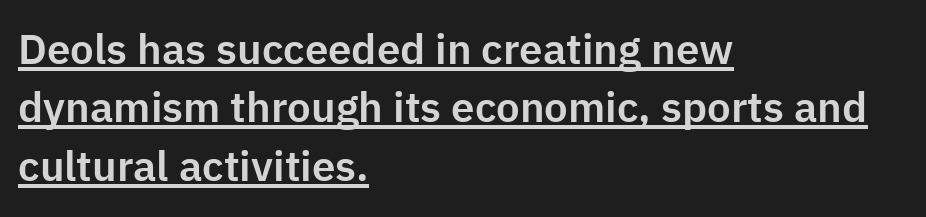
{"serif": "no", "italic": "no", "width": "normal", "stroke_contrast": "low", "x_height": "medium", "monospaced": "no", "underline": "yes", "align": "left", "line_spacing": "normal", "line_spacing_ratio": 1.39, "letter_spacing": "normal", "letter_spacing_em": 0.0, "glyph_px": 42}
